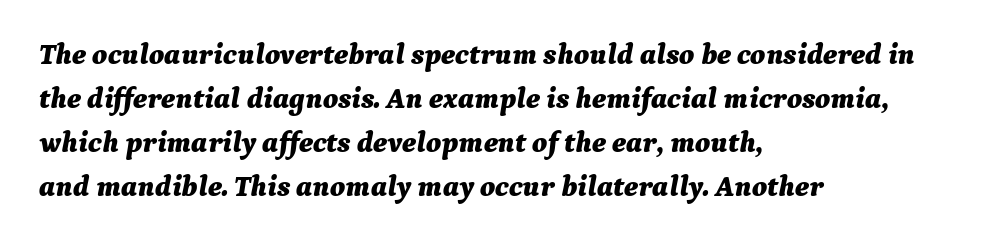
The image shows 29 px bold type, italic (leaning right); set left-aligned, normal line spacing (1.52x), normal letter spacing, not underlined; medium stroke contrast and a medium x-height.
